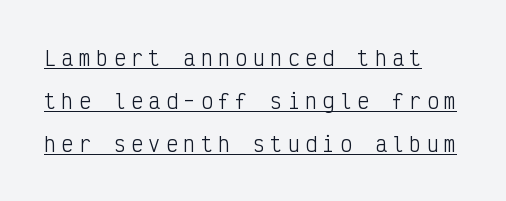
Like a heading marked for emphasis, these lines bear an underscore. Upright lettering throughout. The passage shown stacks its lines with a broad gap. A quiet, ordinary-to-light weight characterises the typeface. The horizontal fit of the characters is loose and conspicuously gappy.
